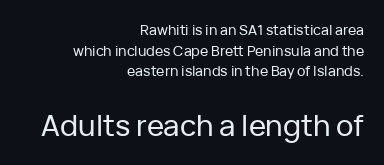
{"serif": "no", "italic": "no", "width": "normal", "stroke_contrast": "low", "x_height": "medium", "monospaced": "no", "underline": "no", "align": "right", "line_spacing": "normal", "line_spacing_ratio": 1.47, "letter_spacing": "normal", "letter_spacing_em": 0.0, "larger_block": "second", "size_ratio": 2.07, "glyph_px": 29}
